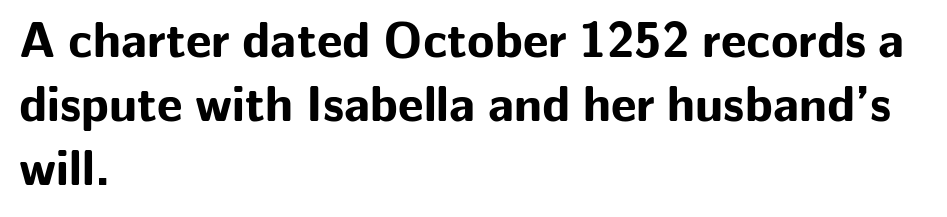
The rendering uses natural spacing where letterforms have individual widths. The typesetter chose a ragged-right arrangement here. The letters sit at their default tracking, neither squeezed nor spread. Bare-footed words on every line. Notice how descenders clear the ascenders below comfortably — that's standard leading.
